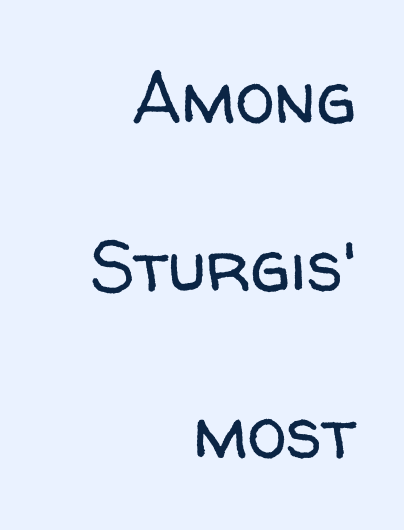
{"serif": "no", "italic": "no", "bold": "no", "weight": "regular", "width": "normal", "stroke_contrast": "low", "x_height": "medium", "monospaced": "no", "underline": "no", "align": "right", "line_spacing": "loose", "line_spacing_ratio": 2.36, "letter_spacing": "normal", "letter_spacing_em": 0.0, "glyph_px": 71}
